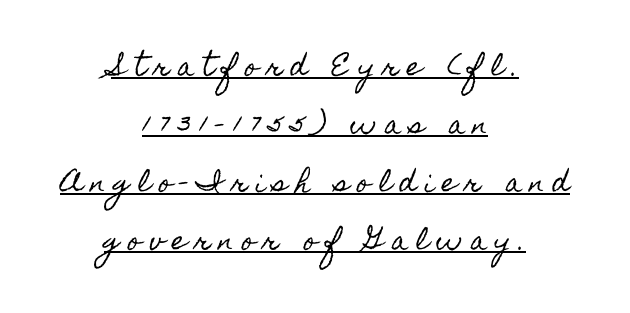
These lines have a slow, spaced-out rhythm from letter to letter. The rag falls on both sides of this text block equally. You can see a thin bar hugging the bottom of the glyphs.
